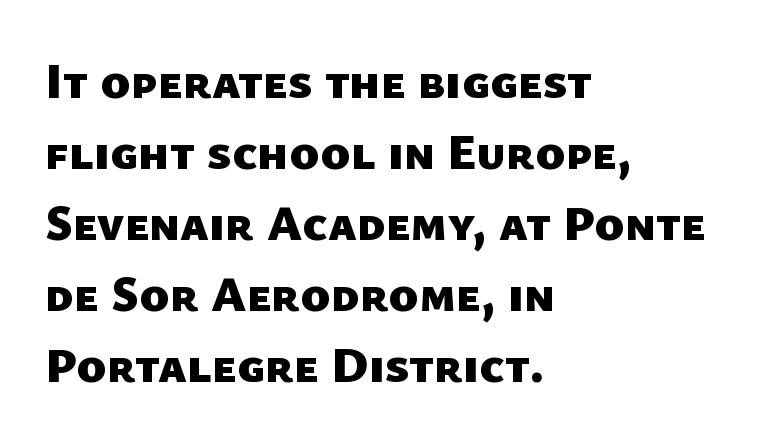
The image shows 50 px heavy sans-serif type; set left-aligned, normal line spacing (1.42x), normal letter spacing, not underlined; low stroke contrast and a medium x-height.
